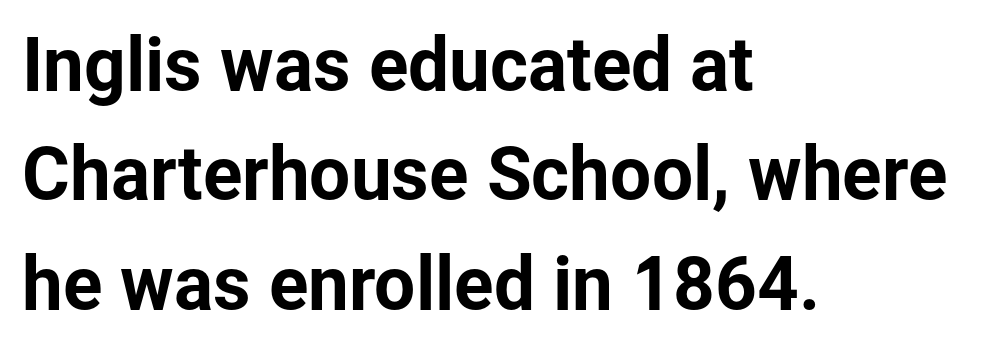
Q: Is the text italic (slanted)? A: No, it is upright.
Q: Is the typeface a serif or a sans-serif typeface? A: Sans-serif.
Q: Is the text underlined? A: No.
Q: How is the paragraph aligned? A: Left-aligned.
Q: Is the spacing between letters normal or unusually wide? A: Normal.
Q: Is the spacing between lines tight, normal or loose? A: Normal.
Q: Width (condensed, normal, or wide)? A: Normal.
Q: Stroke contrast? A: Low.
Q: x-height? A: Medium.
Q: Monospaced? A: No.
